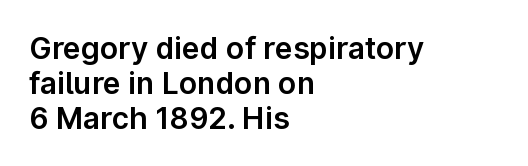
{"serif": "no", "italic": "no", "width": "normal", "stroke_contrast": "low", "x_height": "medium", "monospaced": "no", "underline": "no", "align": "left", "line_spacing_ratio": 1.16, "letter_spacing": "normal", "letter_spacing_em": 0.0, "glyph_px": 30}
